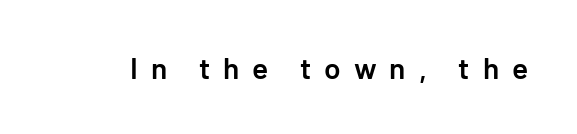
{"serif": "no", "italic": "no", "bold": "semi", "weight": "semibold", "width": "normal", "stroke_contrast": "low", "x_height": "medium", "underline": "no", "letter_spacing": "wide", "letter_spacing_em": 0.43, "glyph_px": 30}
